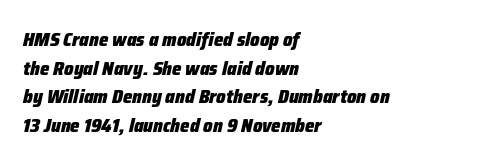
Q: Is the text bold? A: Yes.
Q: Is the text italic (slanted)? A: Yes, it leans right by about 12 degrees.
Q: Is the text underlined? A: No.
Q: How is the paragraph aligned? A: Left-aligned.
Q: Is the spacing between letters normal or unusually wide? A: Normal.
Q: Is the spacing between lines tight, normal or loose? A: Normal.
